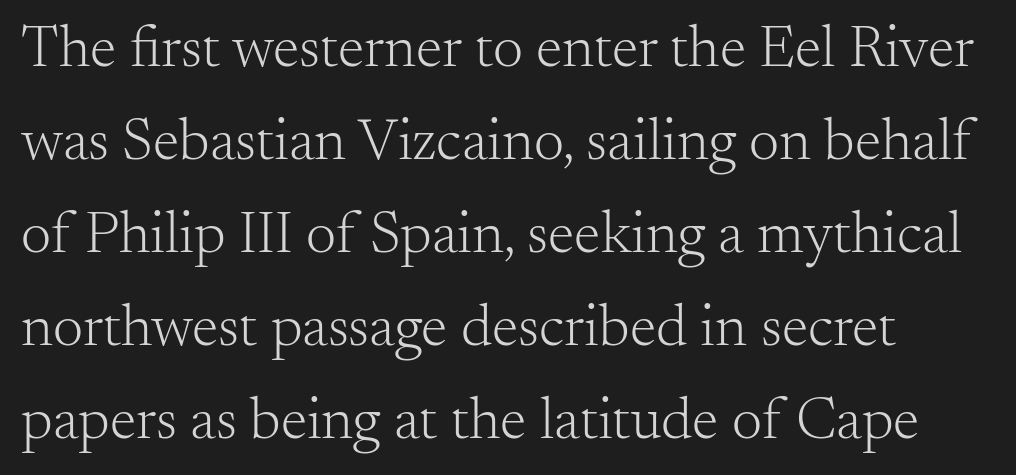
{"serif": "yes", "italic": "no", "bold": "no", "weight": "light", "width": "normal", "stroke_contrast": "medium", "x_height": "small", "monospaced": "no", "underline": "no", "align": "left", "line_spacing": "normal", "line_spacing_ratio": 1.55, "letter_spacing": "normal", "letter_spacing_em": 0.0, "glyph_px": 60}
